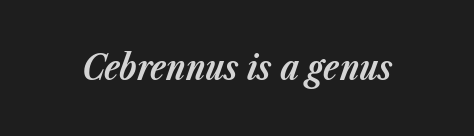
The image shows 35 px bold type, italic (leaning right); set normal letter spacing, not underlined; low stroke contrast and a medium x-height.
